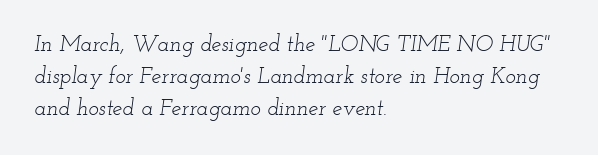
The image shows 22 px text type, italic (leaning right); set left-aligned, normal line spacing (1.45x), normal letter spacing, not underlined.
